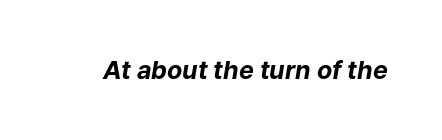
Letters rest on an invisible, unmarked baseline. Italic? Definitely — the glyphs are oblique. Thick stems and heavy bowls — unmistakably bold. Honestly, the letter spacing is just normal — you wouldn't notice it.
